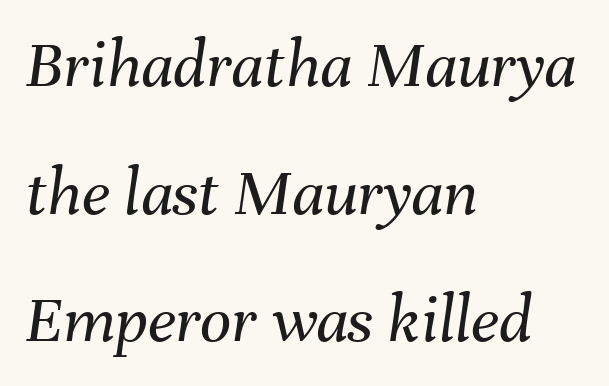
Q: Is the text bold? A: No.
Q: Is the text italic (slanted)? A: Yes, it leans right by about 8 degrees.
Q: Is the text underlined? A: No.
Q: How is the paragraph aligned? A: Left-aligned.
Q: Is the spacing between letters normal or unusually wide? A: Normal.
Q: Width (condensed, normal, or wide)? A: Normal.
Q: Stroke contrast? A: Medium.
Q: x-height? A: Medium.
Q: Monospaced? A: No.
